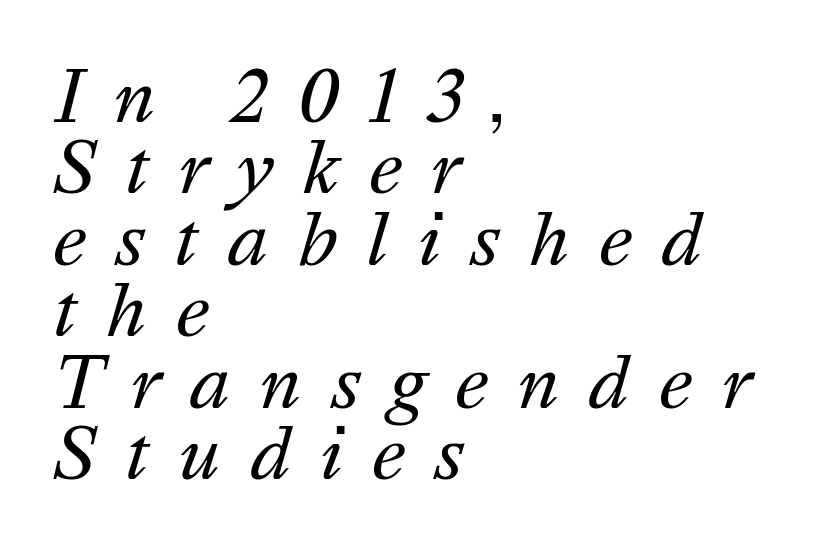
Q: Is the text bold? A: No.
Q: Is the text italic (slanted)? A: Yes, it leans right by about 16 degrees.
Q: Is the text underlined? A: No.
Q: How is the paragraph aligned? A: Left-aligned.
Q: Is the spacing between letters normal or unusually wide? A: Unusually wide.
Q: Is the spacing between lines tight, normal or loose? A: Tight.
Q: Width (condensed, normal, or wide)? A: Normal.
Q: Stroke contrast? A: Medium.
Q: x-height? A: Medium.
Q: Monospaced? A: No.
